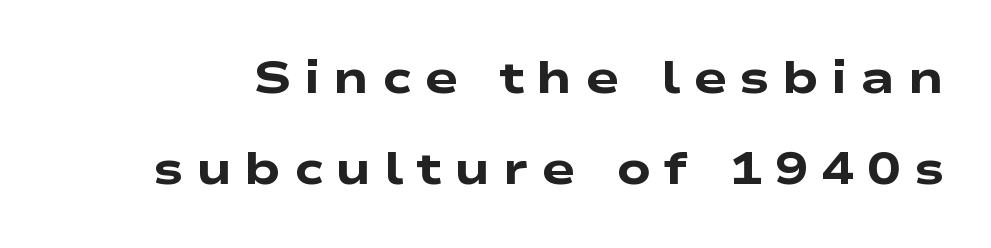
The rendering uses natural spacing where letterforms have individual widths. Horizontal bands of white between lines are thick stripes. In terms of weight, the rendering is a true, heavy bold. Nope, no serifs anywhere on these letters.
